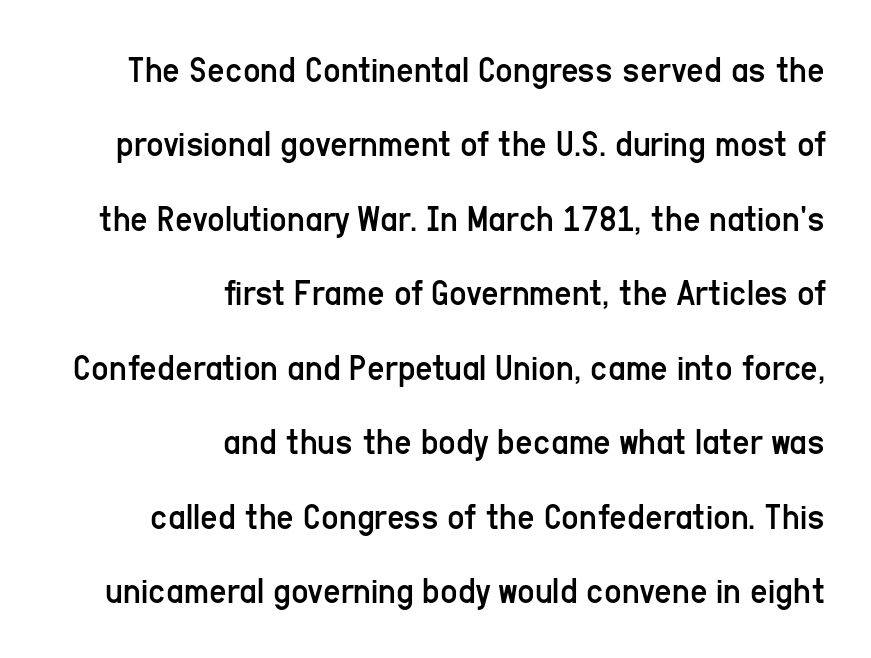
Q: Is the text bold? A: No.
Q: Is the text italic (slanted)? A: No, it is upright.
Q: Is the typeface a serif or a sans-serif typeface? A: Sans-serif.
Q: Is the text underlined? A: No.
Q: How is the paragraph aligned? A: Right-aligned.
Q: Is the spacing between letters normal or unusually wide? A: Normal.
Q: Is the spacing between lines tight, normal or loose? A: Loose.
Q: Width (condensed, normal, or wide)? A: Condensed.
Q: Stroke contrast? A: Low.
Q: x-height? A: Medium.
Q: Monospaced? A: No.
